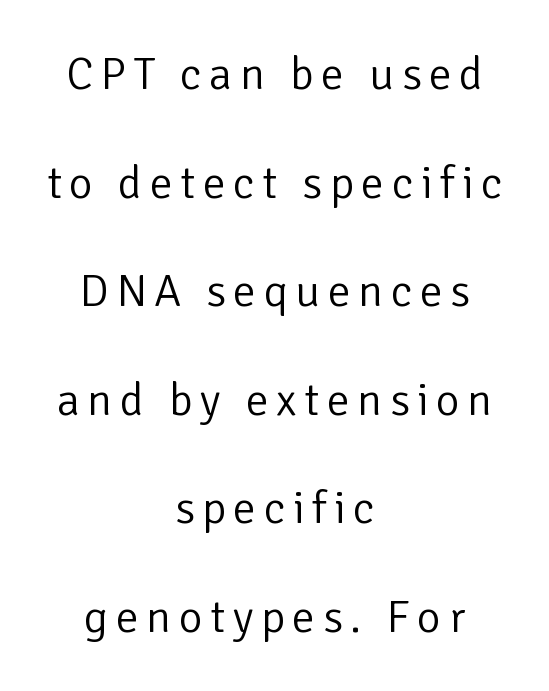
Q: Is the text bold? A: No.
Q: Is the text italic (slanted)? A: No, it is upright.
Q: Is the typeface a serif or a sans-serif typeface? A: Sans-serif.
Q: Is the text underlined? A: No.
Q: How is the paragraph aligned? A: Centered.
Q: Is the spacing between lines tight, normal or loose? A: Loose.
Q: Width (condensed, normal, or wide)? A: Normal.
Q: Stroke contrast? A: Low.
Q: x-height? A: Medium.
Q: Monospaced? A: No.
